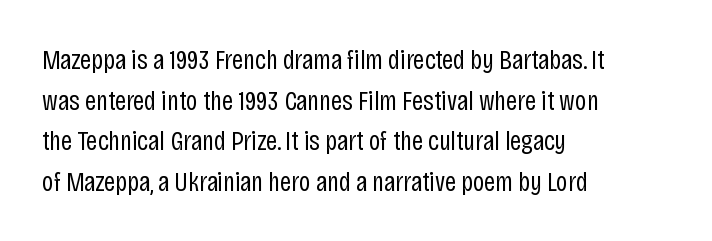
The image shows 28 px regular-weight, condensed sans-serif type, upright; set left-aligned, normal line spacing (1.45x), normal letter spacing, not underlined; low stroke contrast and a large x-height.
